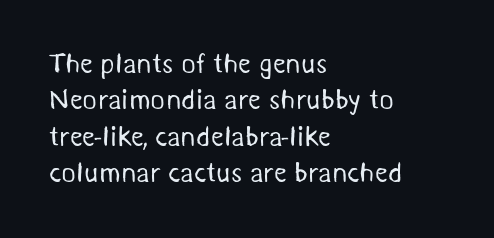
Q: Is the text bold? A: No.
Q: Is the typeface a serif or a sans-serif typeface? A: Sans-serif.
Q: Is the text underlined? A: No.
Q: How is the paragraph aligned? A: Left-aligned.
Q: Is the spacing between letters normal or unusually wide? A: Normal.
Q: Is the spacing between lines tight, normal or loose? A: Normal.
Q: Width (condensed, normal, or wide)? A: Normal.
Q: Stroke contrast? A: Medium.
Q: x-height? A: Medium.
Q: Monospaced? A: No.
